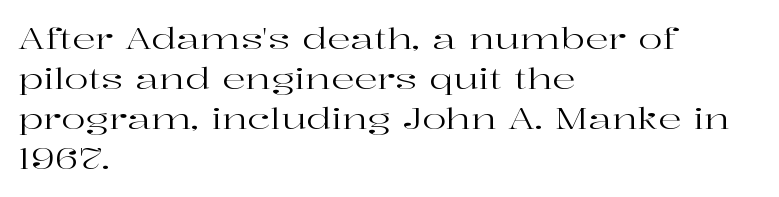
{"serif": "yes", "italic": "no", "bold": "no", "weight": "regular", "width": "wide", "stroke_contrast": "high", "x_height": "medium", "monospaced": "no", "underline": "no", "align": "left", "line_spacing": "normal", "line_spacing_ratio": 1.38, "letter_spacing": "normal", "letter_spacing_em": 0.0, "glyph_px": 29}
